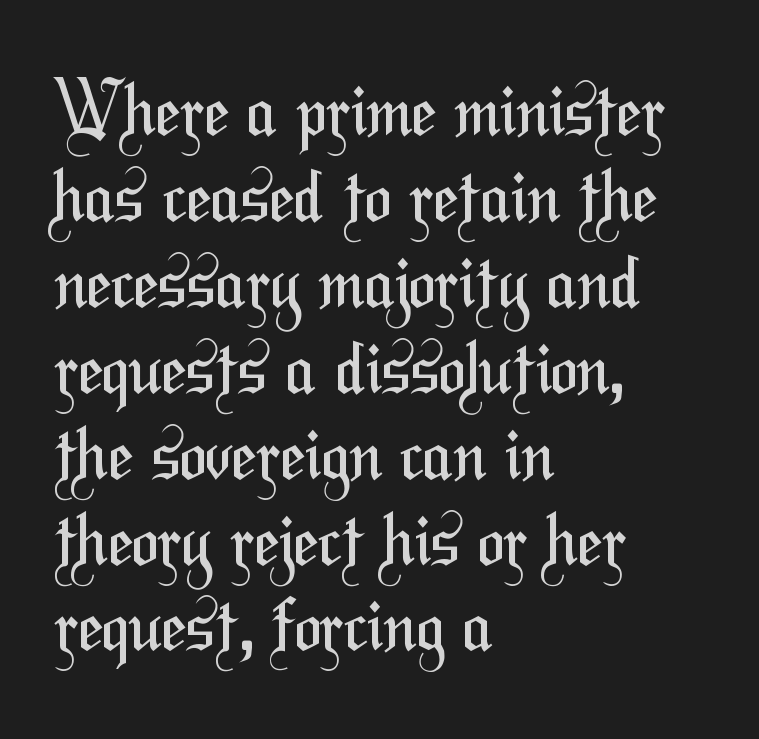
Q: Is the text bold? A: No.
Q: Is the typeface a serif or a sans-serif typeface? A: Sans-serif.
Q: Is the text underlined? A: No.
Q: How is the paragraph aligned? A: Left-aligned.
Q: Is the spacing between letters normal or unusually wide? A: Normal.
Q: Width (condensed, normal, or wide)? A: Condensed.
Q: Stroke contrast? A: Medium.
Q: x-height? A: Medium.
Q: Monospaced? A: No.
